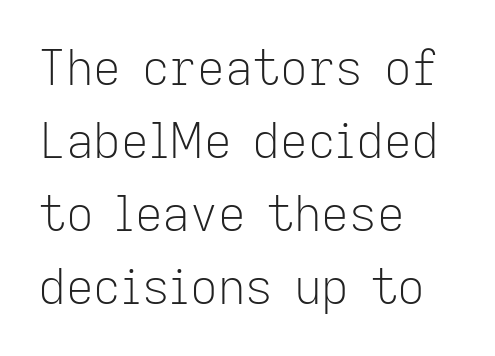
Q: Is the text bold? A: No.
Q: Is the text italic (slanted)? A: No, it is upright.
Q: Is the typeface a serif or a sans-serif typeface? A: Sans-serif.
Q: Is the text underlined? A: No.
Q: How is the paragraph aligned? A: Left-aligned.
Q: Is the spacing between letters normal or unusually wide? A: Normal.
Q: Is the spacing between lines tight, normal or loose? A: Normal.
Q: Width (condensed, normal, or wide)? A: Normal.
Q: Stroke contrast? A: Low.
Q: x-height? A: Medium.
Q: Monospaced? A: No.
